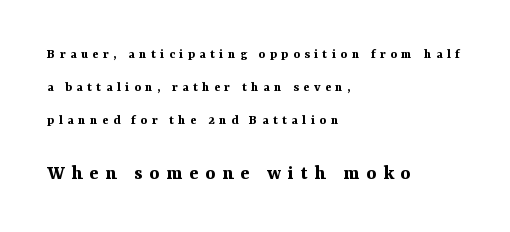
Q: Is the text bold? A: Yes.
Q: Is the text italic (slanted)? A: No, it is upright.
Q: Is the text underlined? A: No.
Q: How is the paragraph aligned? A: Left-aligned.
Q: Is the spacing between letters normal or unusually wide? A: Unusually wide.
Q: Is the spacing between lines tight, normal or loose? A: Loose.
Q: Which block of text is set in a larger size, the first (top) or the second (bottom)? A: The second (bottom) one.
